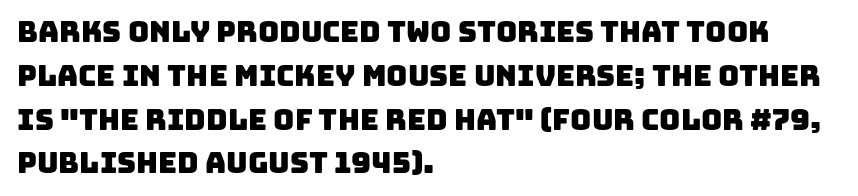
The image shows 29 px sans-serif type; set left-aligned, normal line spacing (1.51x), normal letter spacing, not underlined; low stroke contrast and a large x-height.
